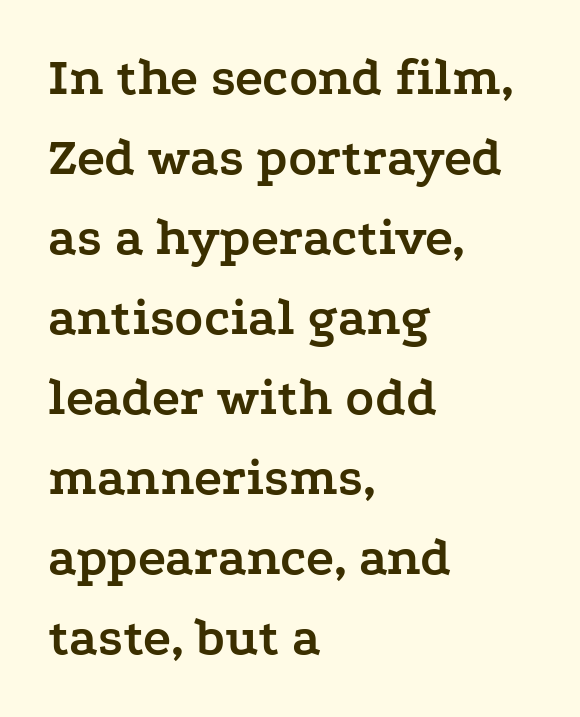
The image shows 53 px semibold, wide serif type, upright; set left-aligned, normal line spacing (1.51x), normal letter spacing, not underlined; low stroke contrast and a medium x-height.
